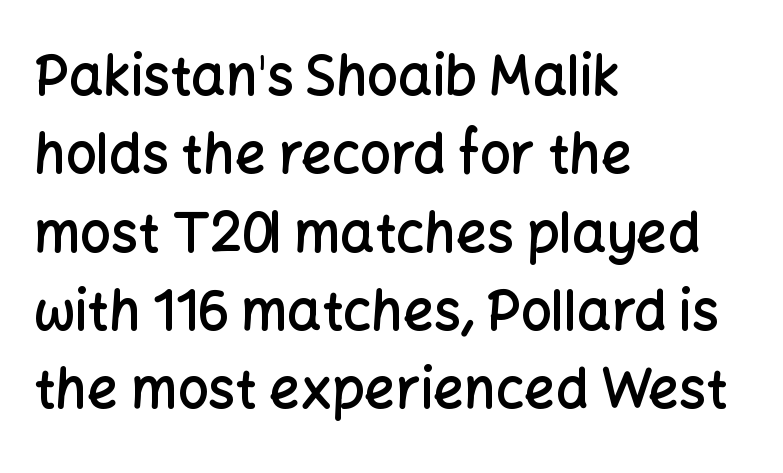
Does the copy run flush right? No — it runs flush left. Glance below the letters and you will spot only blank space. The face used here is proportionally spaced, like ordinary book or web type. This is sans-serif lettering, the kind often seen on screens and signage. Ordinary non-slanted type is in use.
